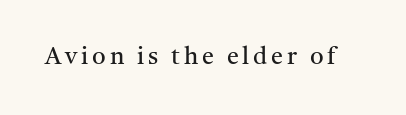
Q: Is the text bold? A: No.
Q: Is the text italic (slanted)? A: No, it is upright.
Q: Is the text underlined? A: No.
